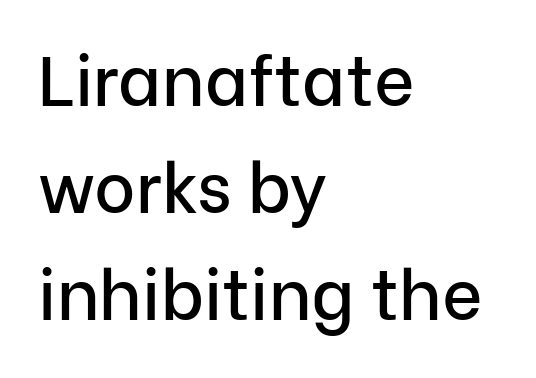
The image shows 70 px sans-serif type, upright; set left-aligned, normal line spacing (1.53x), normal letter spacing, not underlined; low stroke contrast and a medium x-height.
